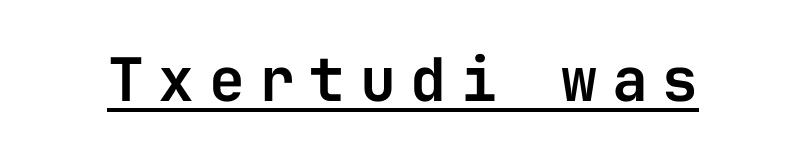
Q: Is the text italic (slanted)? A: No, it is upright.
Q: Is the typeface a serif or a sans-serif typeface? A: Sans-serif.
Q: Is the text underlined? A: Yes.
Q: Is the spacing between letters normal or unusually wide? A: Unusually wide.
Q: Width (condensed, normal, or wide)? A: Normal.
Q: Stroke contrast? A: Low.
Q: x-height? A: Medium.
Q: Monospaced? A: Yes.
